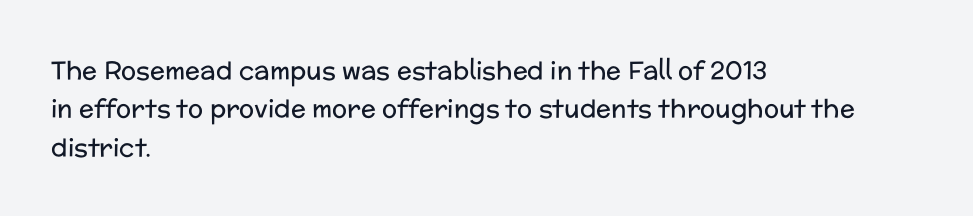
Q: Is the text bold? A: No.
Q: Is the text italic (slanted)? A: No, it is upright.
Q: Is the text underlined? A: No.
Q: How is the paragraph aligned? A: Left-aligned.
Q: Is the spacing between letters normal or unusually wide? A: Normal.
Q: Is the spacing between lines tight, normal or loose? A: Normal.
